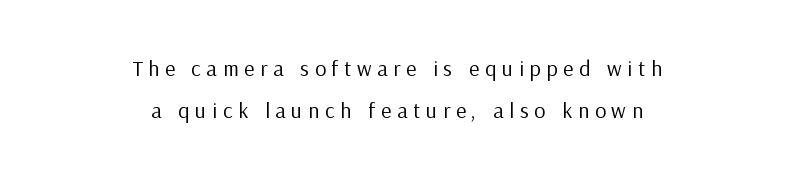
{"italic": "no", "bold": "no", "underline": "no", "align": "center", "line_spacing": "loose", "line_spacing_ratio": 1.93, "letter_spacing": "wide", "letter_spacing_em": 0.26, "glyph_px": 22}
